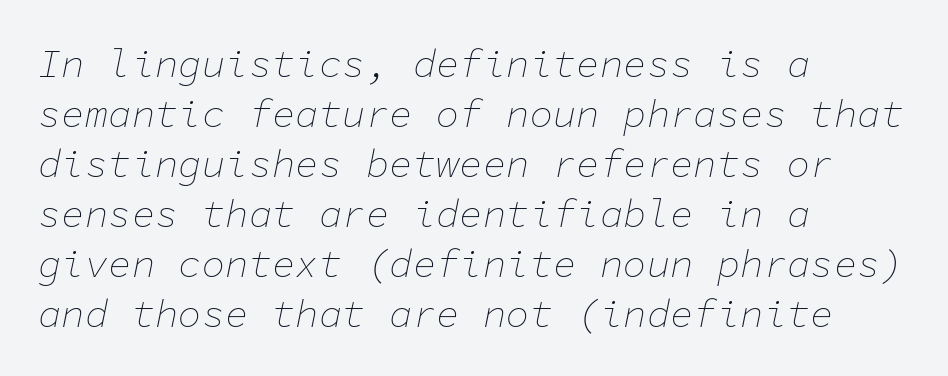
Horizontal alignment here is leftward, the default for most running prose. The zone under the glyphs is completely vacant. This sample has the even, mechanical cadence of fixed-width lettering. Bold? No — there's no thickening of the strokes. Does the lettering tilt? It does — this is italic. This sample keeps an unexceptional amount of space between lines.
